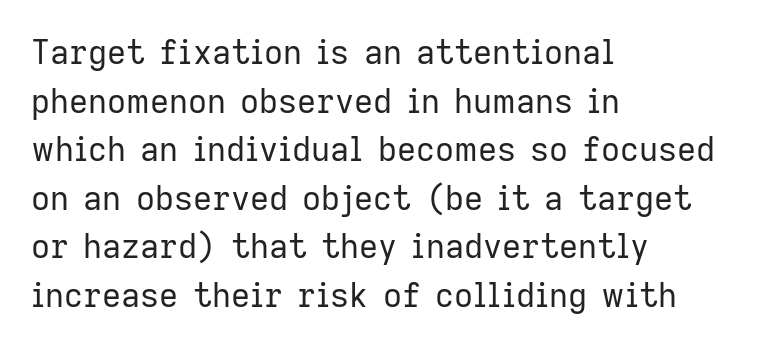
Q: Is the text bold? A: No.
Q: Is the text italic (slanted)? A: No, it is upright.
Q: Is the typeface a serif or a sans-serif typeface? A: Sans-serif.
Q: Is the text underlined? A: No.
Q: How is the paragraph aligned? A: Left-aligned.
Q: Is the spacing between letters normal or unusually wide? A: Normal.
Q: Is the spacing between lines tight, normal or loose? A: Normal.
Q: Width (condensed, normal, or wide)? A: Normal.
Q: Stroke contrast? A: Low.
Q: x-height? A: Medium.
Q: Monospaced? A: No.
